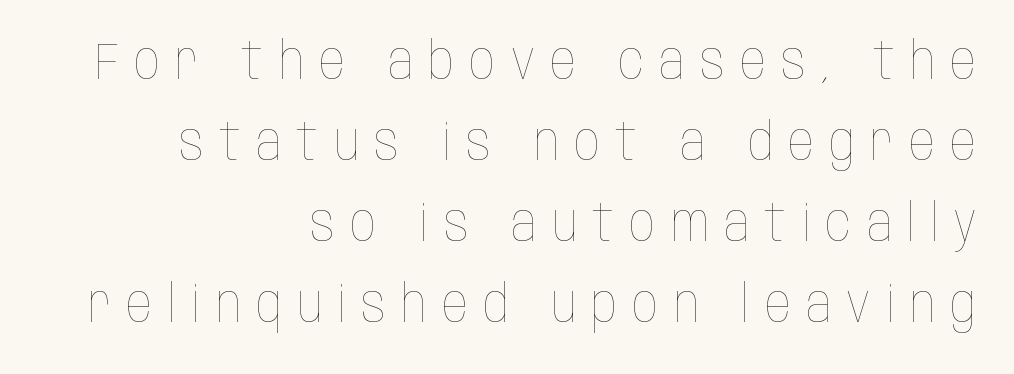
Q: Is the text bold? A: No.
Q: Is the text italic (slanted)? A: No, it is upright.
Q: Is the text underlined? A: No.
Q: How is the paragraph aligned? A: Right-aligned.
Q: Is the spacing between letters normal or unusually wide? A: Unusually wide.
Q: Is the spacing between lines tight, normal or loose? A: Normal.
Q: Width (condensed, normal, or wide)? A: Condensed.
Q: Stroke contrast? A: Low.
Q: x-height? A: Large.
Q: Monospaced? A: No.
